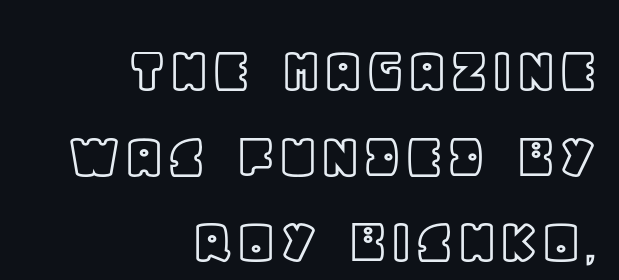
Q: Is the text italic (slanted)? A: No, it is upright.
Q: Is the text underlined? A: No.
Q: How is the paragraph aligned? A: Right-aligned.
Q: Is the spacing between letters normal or unusually wide? A: Normal.
Q: Is the spacing between lines tight, normal or loose? A: Normal.
Q: Width (condensed, normal, or wide)? A: Normal.
Q: x-height? A: Large.
Q: Monospaced? A: No.
